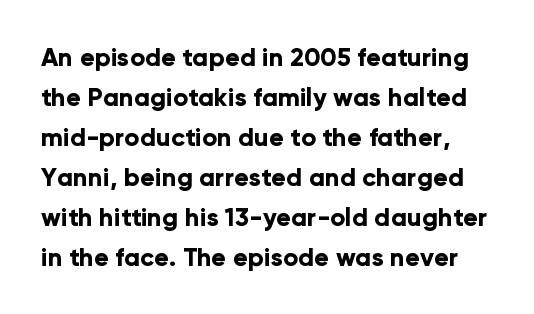
The image shows 25 px bold type, upright; set normal line spacing (1.6x), normal letter spacing, not underlined.
